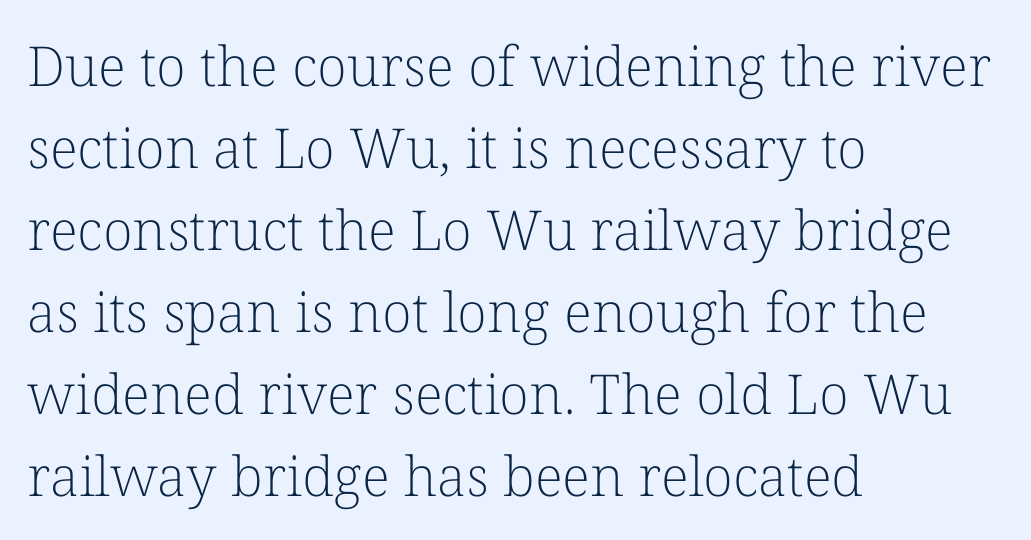
The type family on display is of the serif kind. Spacing verdict: proportional, widths tailored to each character. Descender tails drop into unmarked territory. Honestly, the row spacing looks completely unremarkable. Characters follow at the spacing the type designer built in. Rendered with straight, roman letterforms.
